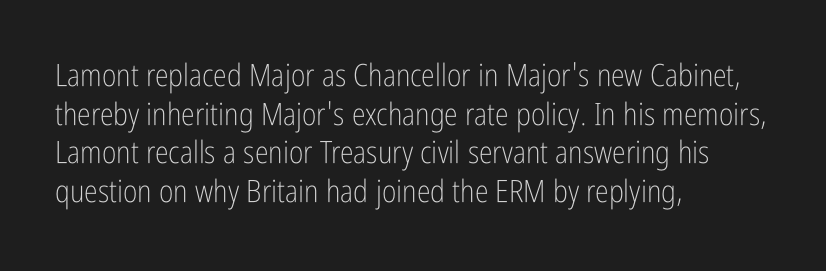
Q: Is the text bold? A: No.
Q: Is the text italic (slanted)? A: No, it is upright.
Q: Is the typeface a serif or a sans-serif typeface? A: Sans-serif.
Q: Is the text underlined? A: No.
Q: How is the paragraph aligned? A: Left-aligned.
Q: Is the spacing between letters normal or unusually wide? A: Normal.
Q: Is the spacing between lines tight, normal or loose? A: Normal.
Q: Width (condensed, normal, or wide)? A: Condensed.
Q: Stroke contrast? A: Low.
Q: x-height? A: Medium.
Q: Monospaced? A: No.
